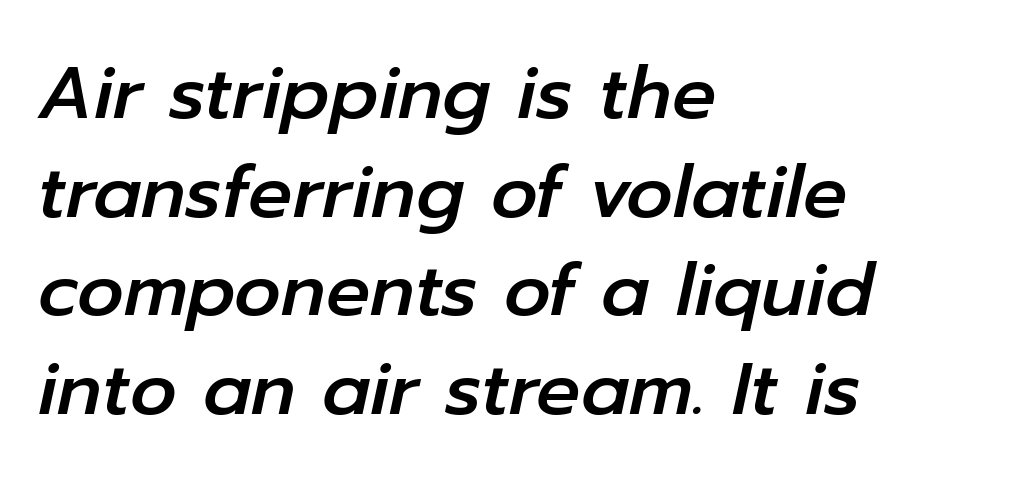
The image shows 73 px text type, italic (leaning right); set left-aligned, normal line spacing (1.35x), normal letter spacing, not underlined; low stroke contrast and a medium x-height.
